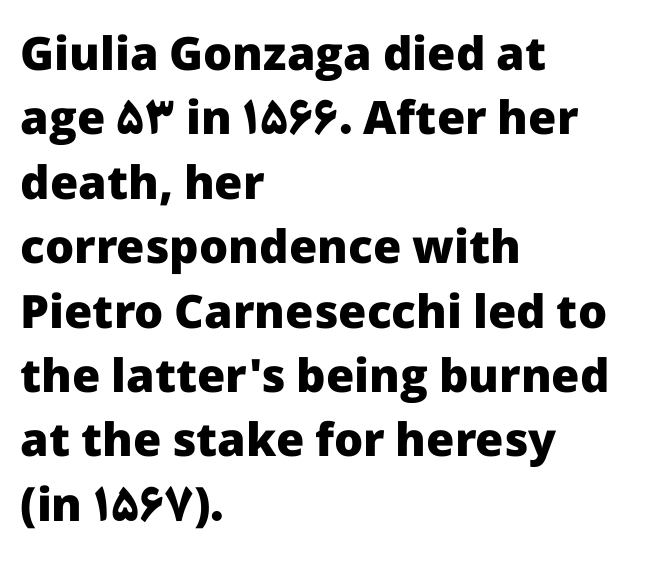
Q: Is the text bold? A: Yes.
Q: Is the text italic (slanted)? A: No, it is upright.
Q: Is the typeface a serif or a sans-serif typeface? A: Sans-serif.
Q: Is the text underlined? A: No.
Q: How is the paragraph aligned? A: Left-aligned.
Q: Is the spacing between letters normal or unusually wide? A: Normal.
Q: Is the spacing between lines tight, normal or loose? A: Normal.
Q: Width (condensed, normal, or wide)? A: Normal.
Q: Stroke contrast? A: Low.
Q: x-height? A: Medium.
Q: Monospaced? A: No.
